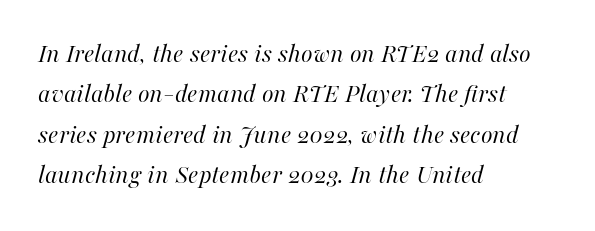
The image shows 27 px text type, italic (leaning right); set left-aligned, normal line spacing (1.5x), normal letter spacing, not underlined.
